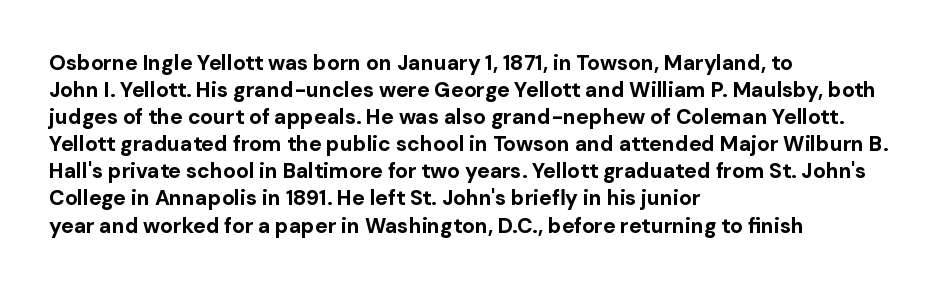
Q: Is the text bold? A: Yes.
Q: Is the text italic (slanted)? A: No, it is upright.
Q: Is the text underlined? A: No.
Q: How is the paragraph aligned? A: Left-aligned.
Q: Is the spacing between letters normal or unusually wide? A: Normal.
Q: Is the spacing between lines tight, normal or loose? A: Normal.
